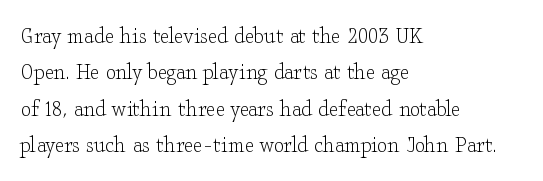
The image shows 25 px text type, upright; set left-aligned, normal line spacing (1.46x), normal letter spacing, not underlined.
